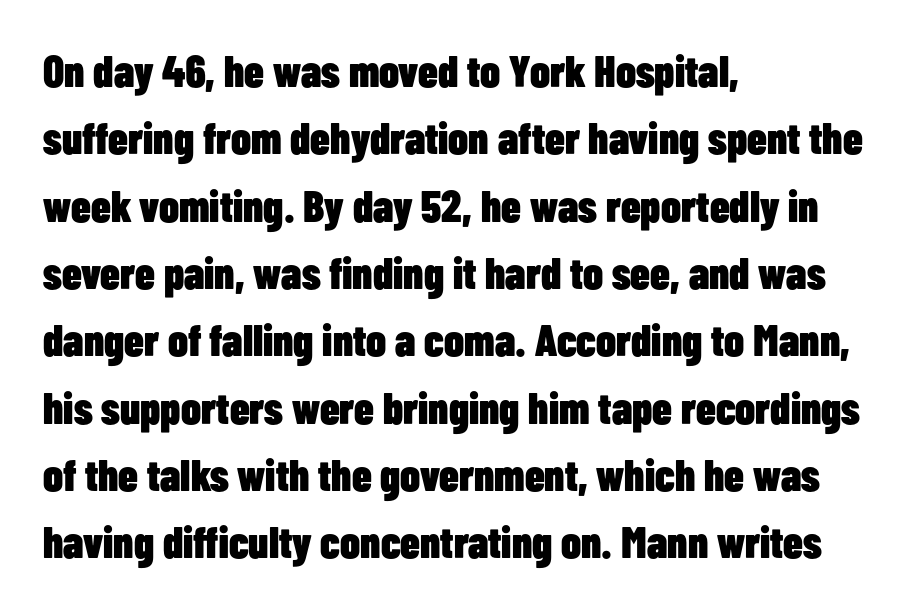
Tracking here is standard; glyphs follow each other at the usual distance. Horizontally, the lines are justified to the leading edge only. Emphasis by weight is at full strength: bold. The space directly below the letters is spotless. Notice how descenders clear the ascenders below comfortably — that's standard leading.
